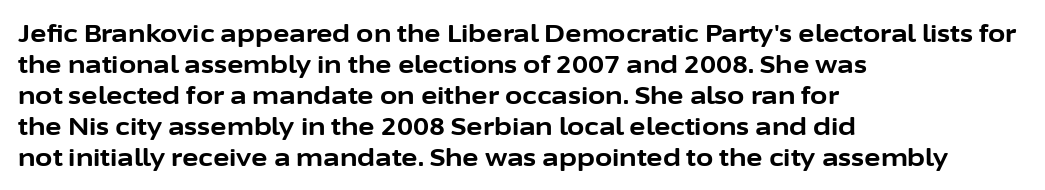
Q: Is the text bold? A: Yes.
Q: Is the text italic (slanted)? A: No, it is upright.
Q: Is the text underlined? A: No.
Q: How is the paragraph aligned? A: Left-aligned.
Q: Is the spacing between letters normal or unusually wide? A: Normal.
